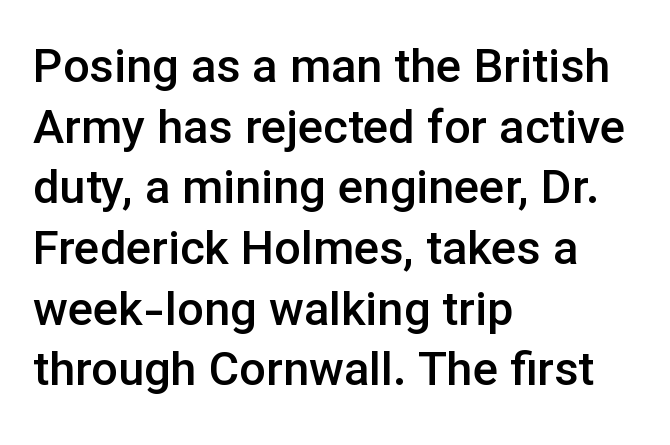
The image shows 47 px semibold sans-serif type, upright; set left-aligned, normal line spacing (1.29x), normal letter spacing, not underlined; low stroke contrast and a medium x-height.
